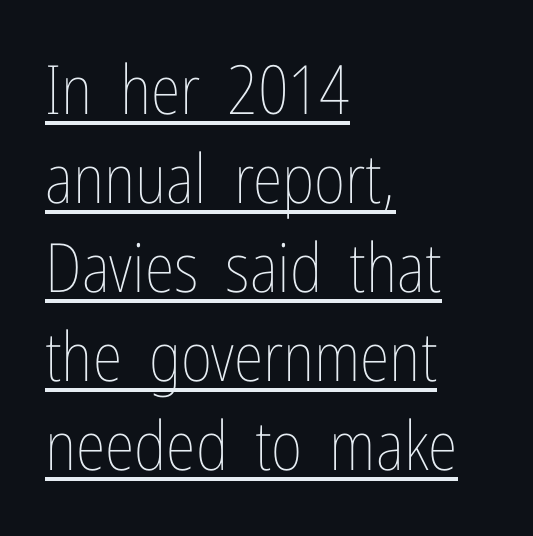
The image shows 68 px thin, condensed type, upright; set left-aligned, normal line spacing (1.31x), normal letter spacing, underlined; low stroke contrast and a medium x-height.
